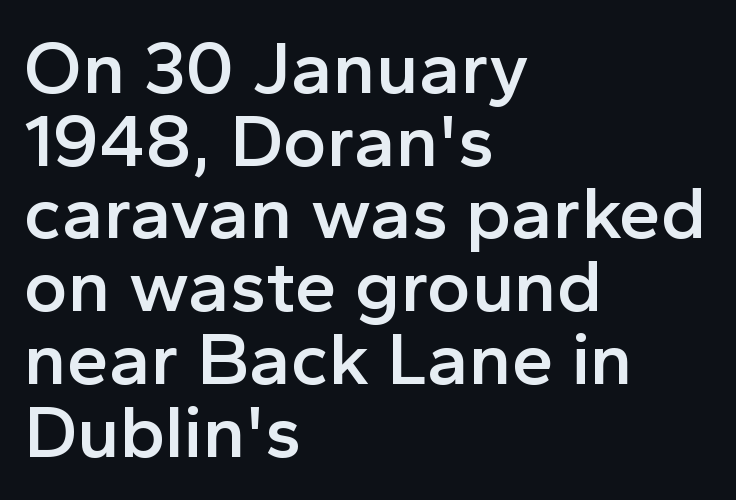
Q: Is the text bold? A: Semi-bold.
Q: Is the text italic (slanted)? A: No, it is upright.
Q: Is the typeface a serif or a sans-serif typeface? A: Sans-serif.
Q: Is the text underlined? A: No.
Q: How is the paragraph aligned? A: Left-aligned.
Q: Is the spacing between letters normal or unusually wide? A: Normal.
Q: Is the spacing between lines tight, normal or loose? A: Tight.
Q: Width (condensed, normal, or wide)? A: Normal.
Q: x-height? A: Medium.
Q: Monospaced? A: No.
